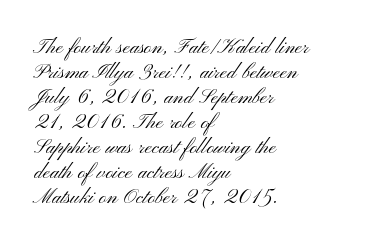
Q: Is the text bold? A: No.
Q: Is the text italic (slanted)? A: Yes.
Q: Is the text underlined? A: No.
Q: How is the paragraph aligned? A: Left-aligned.
Q: Is the spacing between letters normal or unusually wide? A: Normal.
Q: Is the spacing between lines tight, normal or loose? A: Tight.
